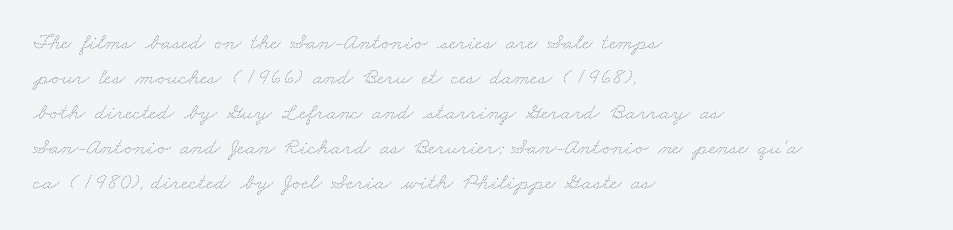
The image shows 23 px text type; set left-aligned, normal line spacing (1.52x), normal letter spacing, not underlined.
